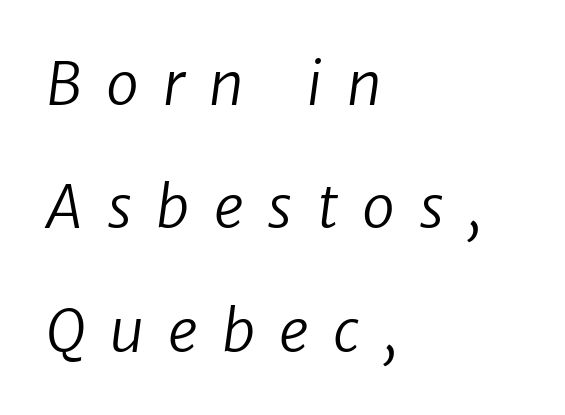
Q: Is the text bold? A: No.
Q: Is the typeface a serif or a sans-serif typeface? A: Sans-serif.
Q: Is the text underlined? A: No.
Q: How is the paragraph aligned? A: Left-aligned.
Q: Is the spacing between letters normal or unusually wide? A: Unusually wide.
Q: Is the spacing between lines tight, normal or loose? A: Loose.
Q: Width (condensed, normal, or wide)? A: Normal.
Q: Stroke contrast? A: Low.
Q: x-height? A: Medium.
Q: Monospaced? A: No.
